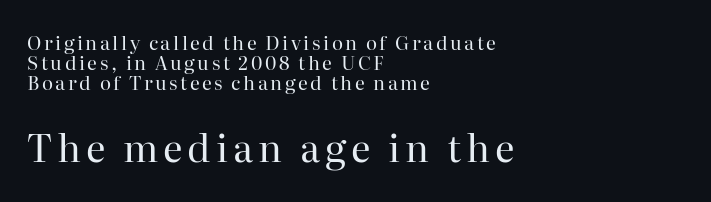
{"serif": "yes", "italic": "no", "bold": "no", "weight": "regular", "width": "normal", "stroke_contrast": "high", "x_height": "medium", "monospaced": "no", "underline": "no", "align": "left", "line_spacing": "tight", "line_spacing_ratio": 1.05, "larger_block": "second", "size_ratio": 2.0, "glyph_px": 38}
